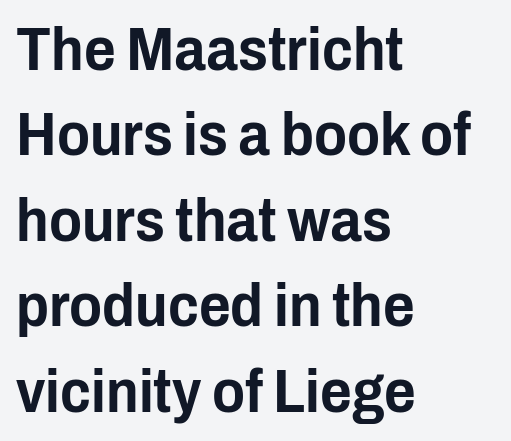
The image shows 61 px condensed sans-serif type, upright; set left-aligned, normal line spacing (1.4x), normal letter spacing, not underlined; low stroke contrast and a medium x-height.
